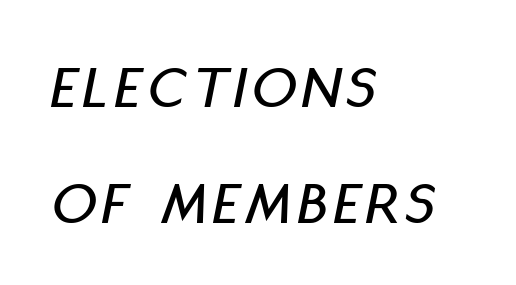
The image shows 62 px condensed type, italic (leaning right); set left-aligned, line spacing 1.87x, not underlined; low stroke contrast and a large x-height.
